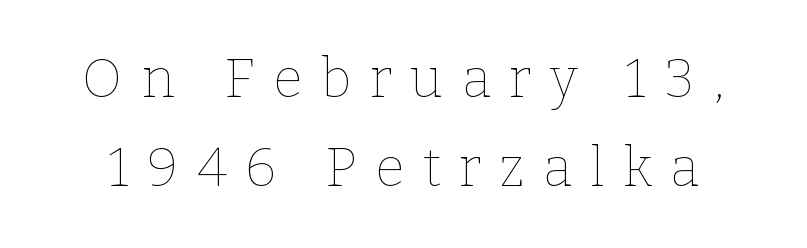
The image shows 54 px thin type, upright; set normal line spacing (1.65x), unusually wide letter spacing (+0.34 em), not underlined; low stroke contrast and a medium x-height.
